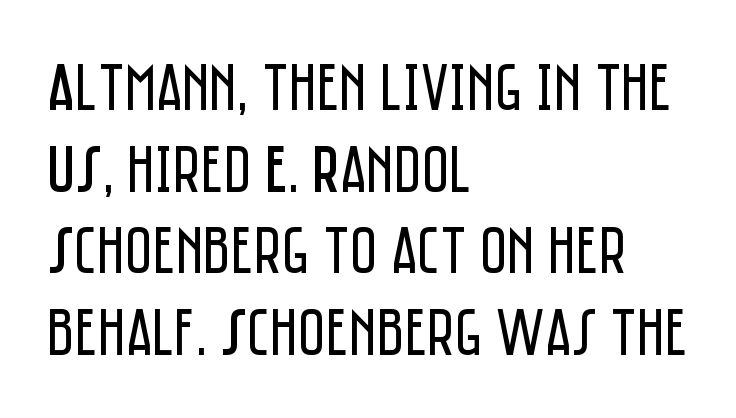
{"serif": "no", "italic": "no", "bold": "no", "weight": "regular", "width": "condensed", "stroke_contrast": "low", "x_height": "large", "monospaced": "no", "underline": "no", "align": "left", "line_spacing_ratio": 1.22, "letter_spacing": "normal", "letter_spacing_em": 0.0, "glyph_px": 67}
